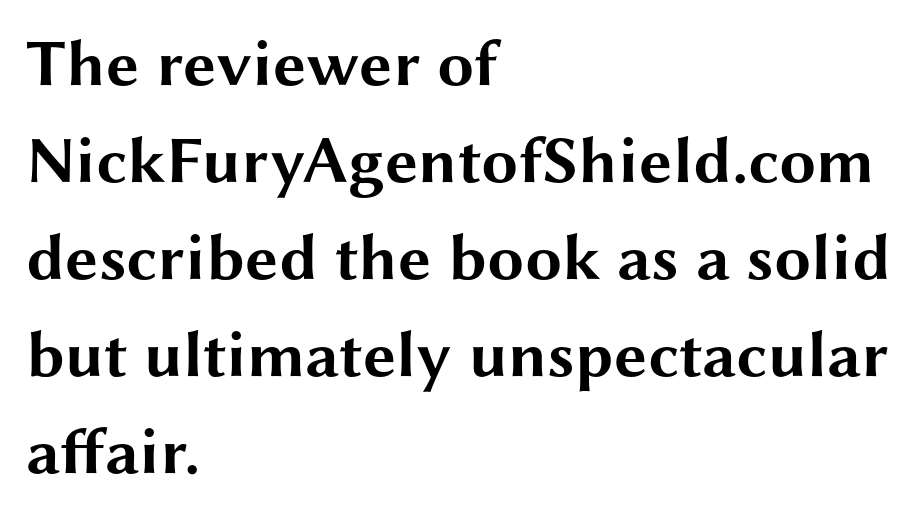
The image shows 66 px bold, wide sans-serif type, upright; set left-aligned, normal line spacing (1.47x), normal letter spacing, not underlined; medium stroke contrast and a medium x-height.
